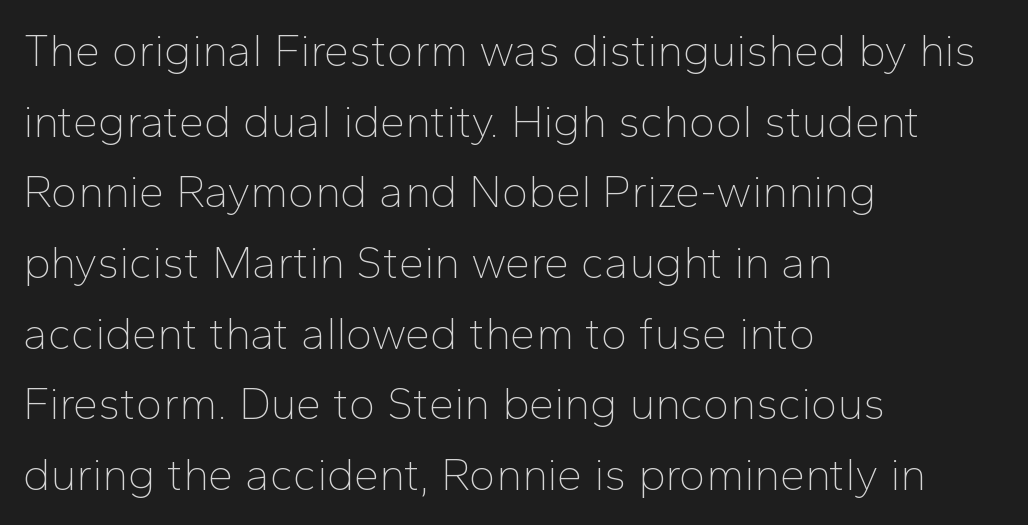
Q: Is the text bold? A: No.
Q: Is the text italic (slanted)? A: No, it is upright.
Q: Is the typeface a serif or a sans-serif typeface? A: Sans-serif.
Q: Is the text underlined? A: No.
Q: How is the paragraph aligned? A: Left-aligned.
Q: Is the spacing between letters normal or unusually wide? A: Normal.
Q: Is the spacing between lines tight, normal or loose? A: Normal.
Q: Width (condensed, normal, or wide)? A: Normal.
Q: Stroke contrast? A: Low.
Q: x-height? A: Medium.
Q: Monospaced? A: No.
